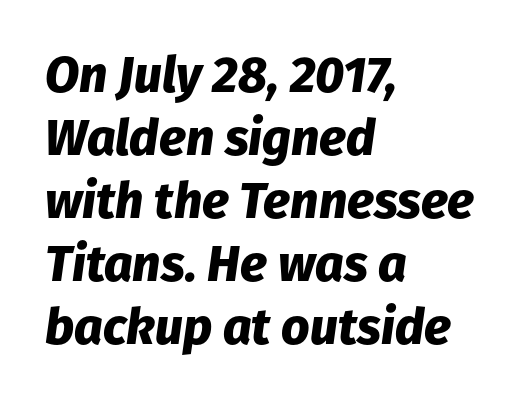
{"italic": "yes", "lean": "right", "slant_degrees": 8, "bold": "yes", "weight": "heavy", "width": "normal", "stroke_contrast": "low", "x_height": "medium", "monospaced": "no", "underline": "no", "align": "left", "line_spacing": "normal", "line_spacing_ratio": 1.26, "letter_spacing": "normal", "letter_spacing_em": 0.0, "glyph_px": 50}
